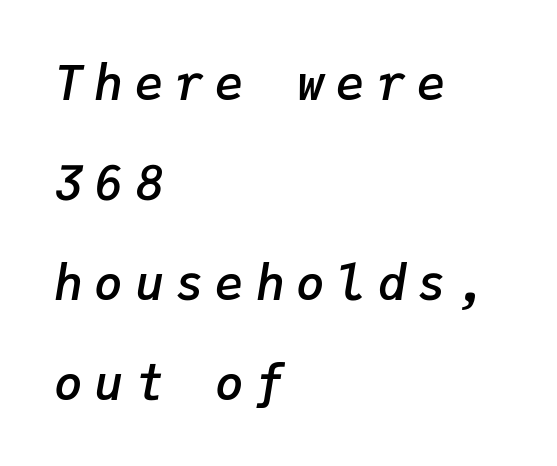
The image shows 48 px semibold type, italic (leaning right), monospaced; set left-aligned, loose line spacing (2.08x), unusually wide letter spacing (+0.24 em), not underlined; low stroke contrast and a medium x-height.
